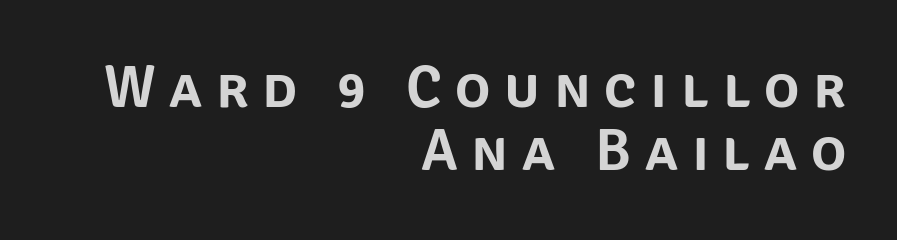
Q: Is the text italic (slanted)? A: No, it is upright.
Q: Is the typeface a serif or a sans-serif typeface? A: Sans-serif.
Q: Is the text underlined? A: No.
Q: How is the paragraph aligned? A: Right-aligned.
Q: Is the spacing between letters normal or unusually wide? A: Unusually wide.
Q: Is the spacing between lines tight, normal or loose? A: Tight.
Q: Width (condensed, normal, or wide)? A: Normal.
Q: Stroke contrast? A: Low.
Q: x-height? A: Large.
Q: Monospaced? A: No.
